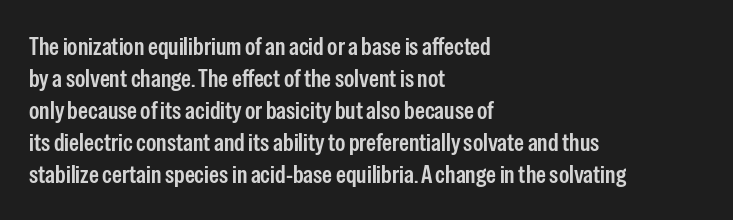
{"italic": "no", "underline": "no", "align": "left", "line_spacing": "normal", "line_spacing_ratio": 1.28, "letter_spacing": "normal", "letter_spacing_em": 0.0, "glyph_px": 25}
